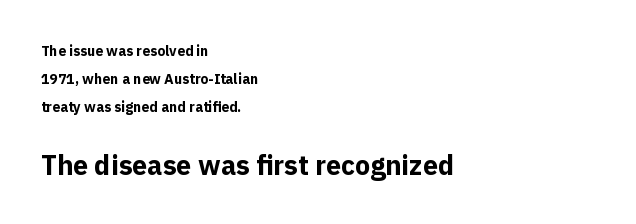
{"italic": "no", "bold": "yes", "underline": "no", "align": "left", "line_spacing": "loose", "line_spacing_ratio": 2.0, "letter_spacing": "normal", "letter_spacing_em": 0.0, "larger_block": "second", "size_ratio": 1.93, "glyph_px": 27}
